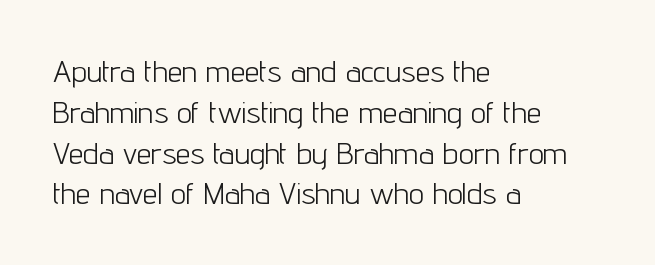
{"serif": "no", "italic": "no", "bold": "no", "weight": "light", "width": "condensed", "stroke_contrast": "low", "x_height": "medium", "monospaced": "no", "underline": "no", "align": "left", "line_spacing": "normal", "line_spacing_ratio": 1.36, "letter_spacing": "normal", "letter_spacing_em": 0.0, "glyph_px": 30}
